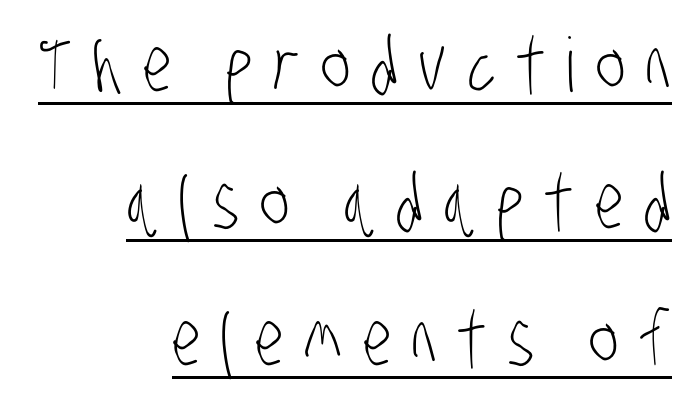
{"serif": "no", "bold": "no", "weight": "light", "width": "condensed", "stroke_contrast": "low", "x_height": "large", "monospaced": "no", "underline": "yes", "align": "right", "line_spacing_ratio": 1.83, "letter_spacing": "wide", "letter_spacing_em": 0.28, "glyph_px": 75}
